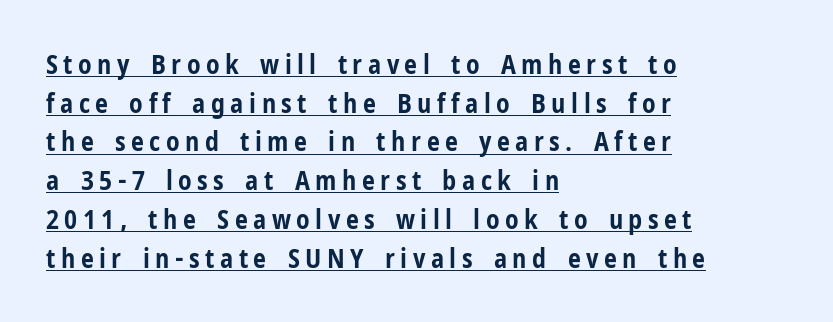
Is there an underline? Yes — a line sits under the letters. A classic flush-left, rag-right setting is used for this passage. You could only call the tracking loose — the letters float apart. The line-height multiplier appears to be the usual default.
